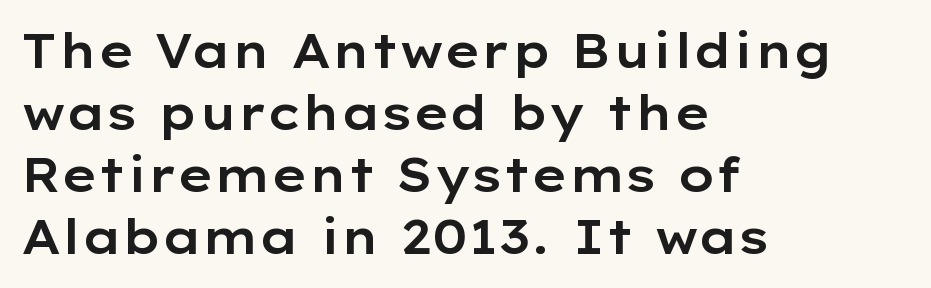
{"serif": "no", "italic": "no", "width": "wide", "stroke_contrast": "low", "x_height": "medium", "monospaced": "no", "underline": "no", "align": "left", "line_spacing": "normal", "line_spacing_ratio": 1.32, "letter_spacing": "normal", "letter_spacing_em": 0.0, "glyph_px": 47}
